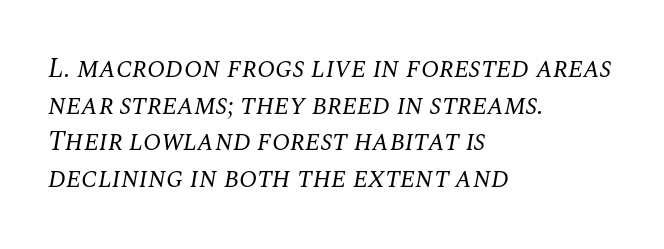
{"italic": "yes", "lean": "right", "slant_degrees": 10, "bold": "no", "underline": "no", "align": "left", "line_spacing": "normal", "line_spacing_ratio": 1.36, "letter_spacing": "normal", "letter_spacing_em": 0.0, "glyph_px": 27}
